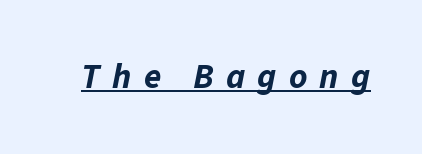
{"italic": "yes", "lean": "right", "slant_degrees": 11, "bold": "yes", "weight": "bold", "width": "normal", "stroke_contrast": "low", "x_height": "medium", "monospaced": "no", "underline": "yes", "letter_spacing": "wide", "letter_spacing_em": 0.35, "glyph_px": 35}
